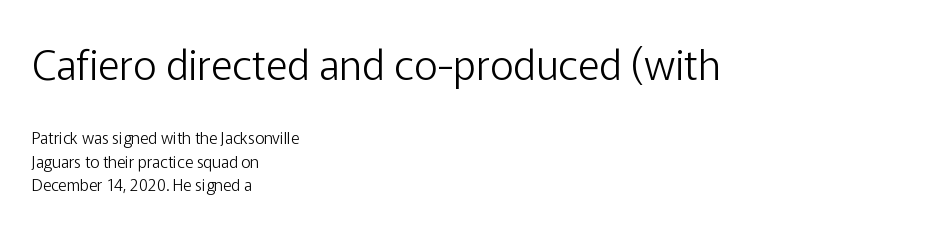
You could call the tracking neutral — neither tight nor loose. Any mark beneath the type? The region is blank. Nothing heavy about these letters — not bold at all. Every stem runs plumb, perpendicular to the baseline.
